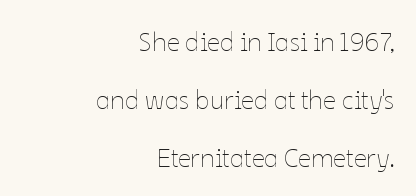
Students, note that the glyphs here touch the page at normal intervals. Type without underlining. The ragged edge is on the left, which tells us the setting is flush right. The vertical gap from one line to the next is large.
